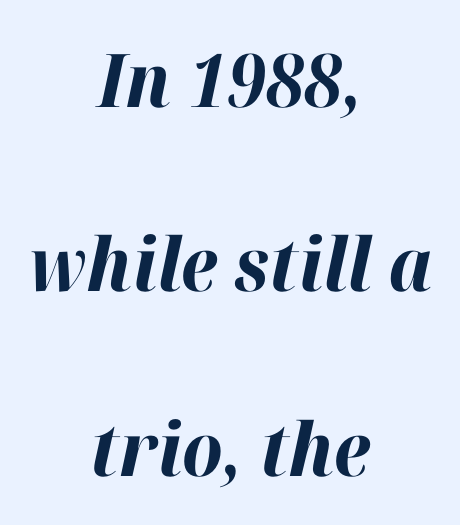
The image shows 74 px bold type, italic (leaning right); set centered, loose line spacing (2.49x), normal letter spacing, not underlined; high stroke contrast and a medium x-height.
